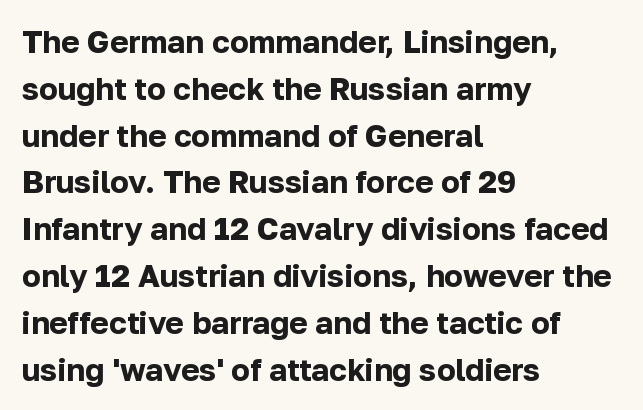
{"serif": "no", "italic": "no", "bold": "yes", "weight": "bold", "width": "normal", "stroke_contrast": "low", "x_height": "medium", "monospaced": "no", "underline": "no", "align": "left", "line_spacing": "normal", "line_spacing_ratio": 1.51, "letter_spacing": "normal", "letter_spacing_em": 0.0, "glyph_px": 31}
